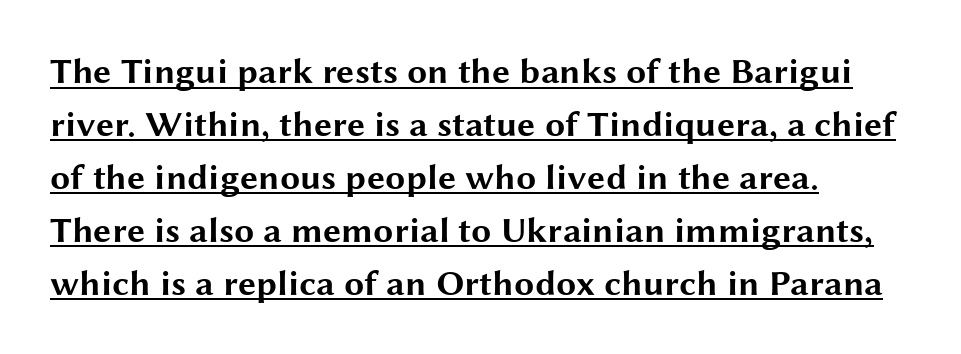
You can tell it's not italic because the verticals are truly vertical. In terms of leading, this rendering sits right in the middle. Letterform terminals end flat and unadorned throughout the passage. The type is set solid horizontally, with unmodified tracking. Spacing verdict: proportional, widths tailored to each character. The lines are quadded left.
